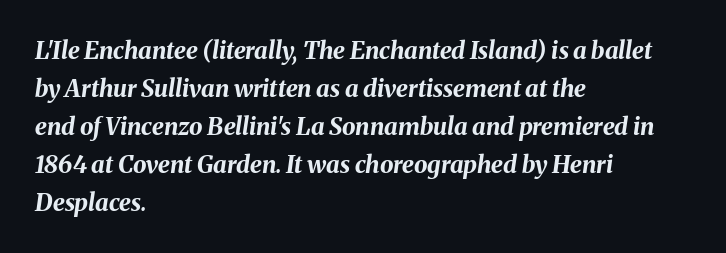
{"italic": "yes", "lean": "right", "slant_degrees": 8, "bold": "yes", "underline": "no", "align": "left", "line_spacing": "normal", "line_spacing_ratio": 1.58, "letter_spacing": "normal", "letter_spacing_em": 0.0, "glyph_px": 24}
